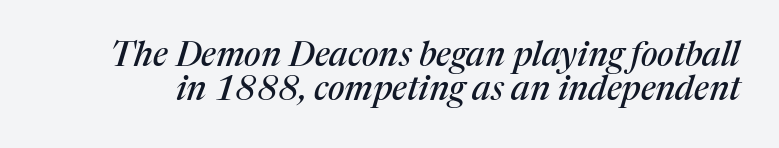
{"serif": "yes", "italic": "yes", "lean": "right", "slant_degrees": 17, "width": "normal", "stroke_contrast": "medium", "x_height": "medium", "monospaced": "no", "underline": "no", "line_spacing": "tight", "line_spacing_ratio": 1.01, "letter_spacing": "normal", "letter_spacing_em": 0.0, "glyph_px": 34}
